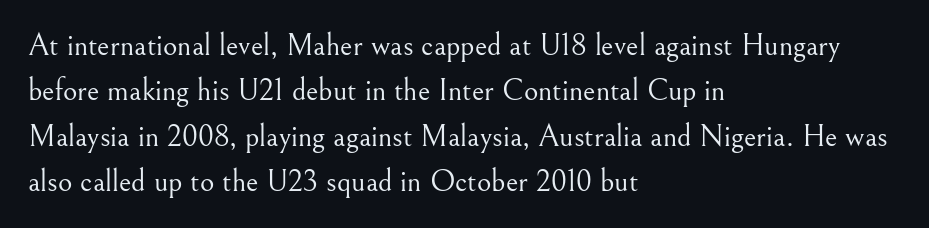
Q: Is the text bold? A: No.
Q: Is the text italic (slanted)? A: No, it is upright.
Q: Is the typeface a serif or a sans-serif typeface? A: Serif.
Q: Is the text underlined? A: No.
Q: How is the paragraph aligned? A: Left-aligned.
Q: Is the spacing between letters normal or unusually wide? A: Normal.
Q: Is the spacing between lines tight, normal or loose? A: Normal.
Q: Width (condensed, normal, or wide)? A: Normal.
Q: Stroke contrast? A: Medium.
Q: x-height? A: Small.
Q: Monospaced? A: No.
